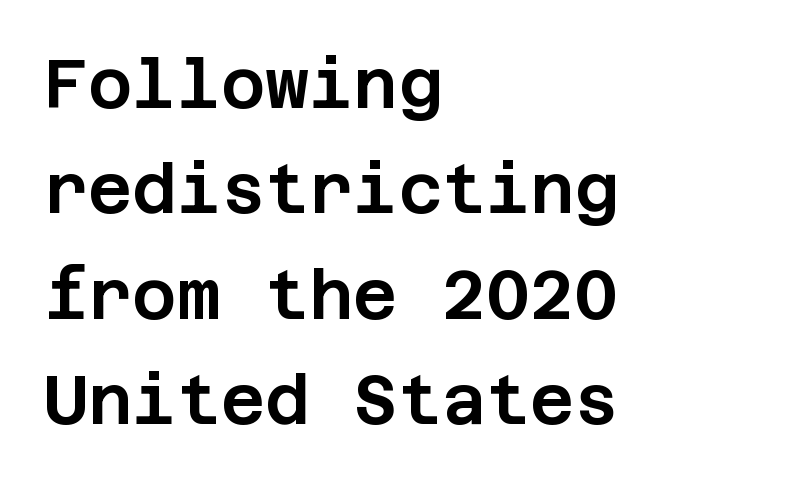
{"serif": "no", "italic": "no", "width": "normal", "stroke_contrast": "low", "x_height": "large", "underline": "no", "align": "left", "line_spacing": "normal", "line_spacing_ratio": 1.55, "letter_spacing": "normal", "letter_spacing_em": 0.0, "glyph_px": 68}
